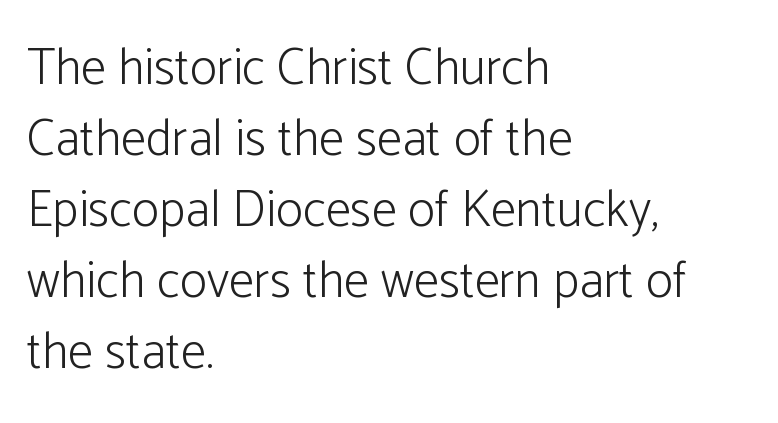
Weight: not bold — regular or lighter. This sample has the flowing, uneven cadence of proportional lettering. These lines sit exactly where default settings would place them. These lines are composed in type without serifs. There is no visible air inserted between adjacent glyphs.
